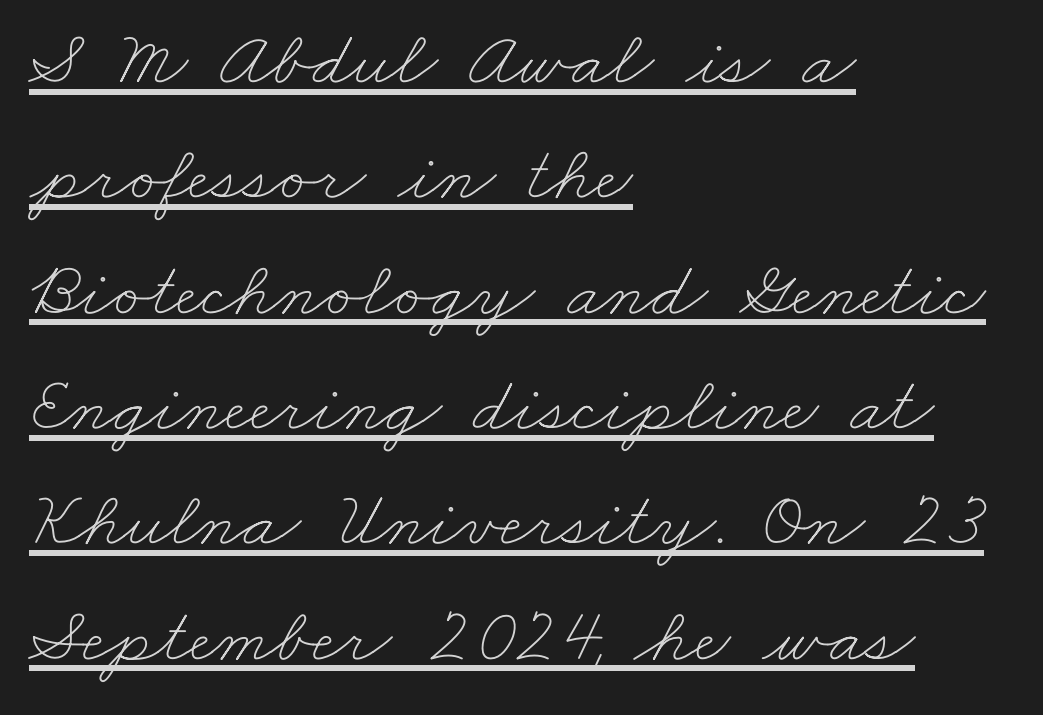
Is this a fixed-width face? No — the glyphs have proportional, varying widths. The rows are spaced the way most documents space them. Beneath each row of characters lies a ruled line. The passage is arranged the way most books set body copy — flush left.
